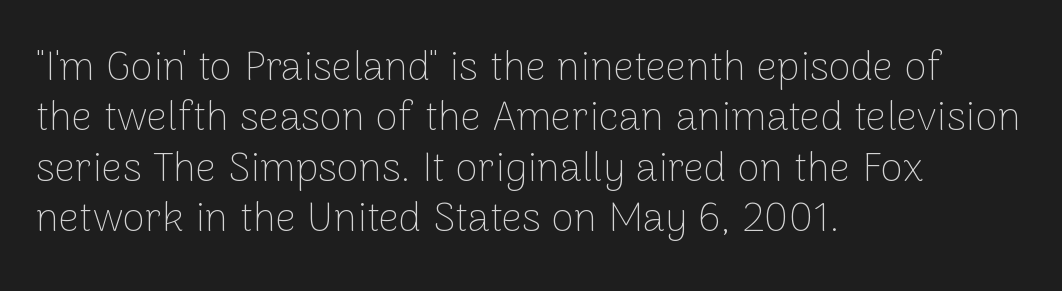
The image shows 41 px thin sans-serif type, upright; set left-aligned, line spacing 1.23x, normal letter spacing, not underlined; low stroke contrast and a medium x-height.
